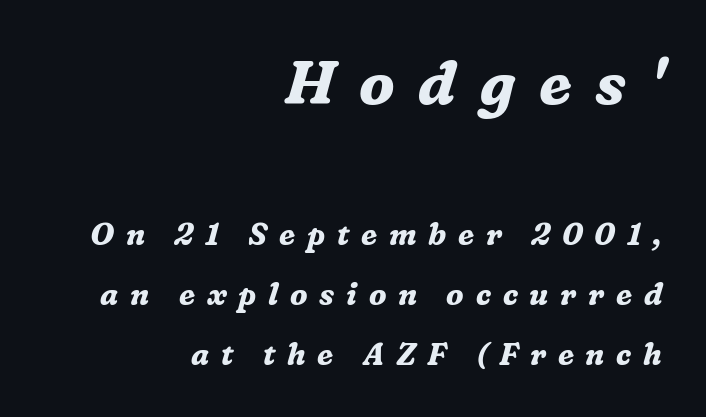
The image shows 61 px bold serif type, italic (leaning right); set right-aligned, loose line spacing (2.0x), unusually wide letter spacing (+0.39 em), not underlined; the first (top) block is 2.03x larger; medium stroke contrast and a medium x-height.
